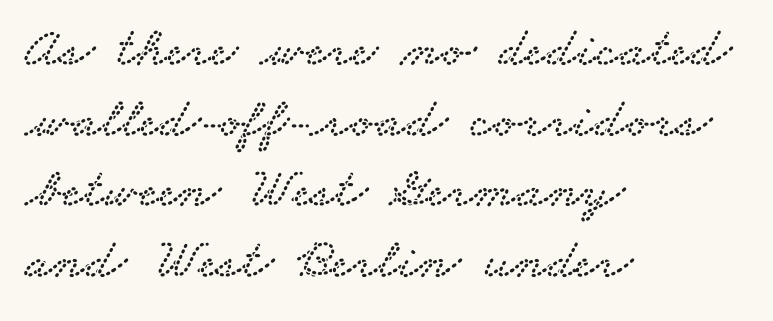
A bare baseline throughout the passage. This sample is left-justified, so line endings fall wherever the words run out. No extra tracking has been applied to these lines. What kind of face is this? One with serifs. The passage shown is typed in a proportional face where columns would drift.
